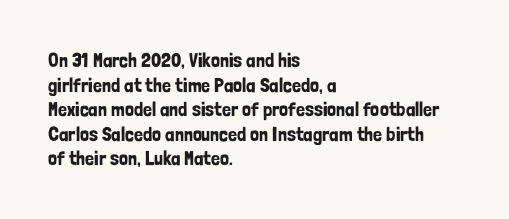
{"italic": "no", "underline": "no", "align": "left", "line_spacing_ratio": 1.23, "letter_spacing": "normal", "letter_spacing_em": 0.0, "glyph_px": 20}
